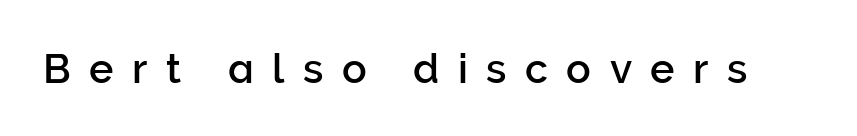
{"serif": "no", "italic": "no", "width": "normal", "stroke_contrast": "low", "x_height": "medium", "monospaced": "no", "underline": "no", "letter_spacing": "wide", "letter_spacing_em": 0.45, "glyph_px": 41}
